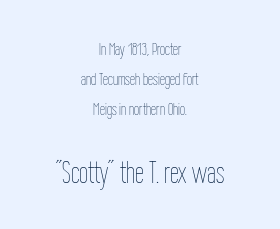
Which margin do the lines hug? Neither — every line sits in the middle. A light-to-regular cut is what we see here. Bare-footed words on every line. A typesetter would call this proportional, since set widths differ per character.
